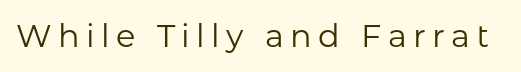
Characters remain perfectly vertical along every line. The weight would be labelled regular, book, light, or lighter still. Is this a fixed-width face? No — the glyphs have proportional, varying widths. The specimen omits any rule beneath the text block's lines.
